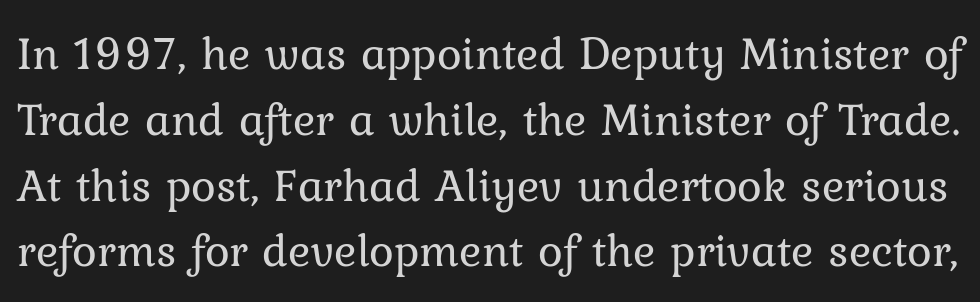
Q: Is the text bold? A: No.
Q: Is the text italic (slanted)? A: No, it is upright.
Q: Is the typeface a serif or a sans-serif typeface? A: Serif.
Q: Is the text underlined? A: No.
Q: Is the spacing between letters normal or unusually wide? A: Normal.
Q: Is the spacing between lines tight, normal or loose? A: Normal.
Q: Width (condensed, normal, or wide)? A: Normal.
Q: Stroke contrast? A: Low.
Q: x-height? A: Medium.
Q: Monospaced? A: No.
